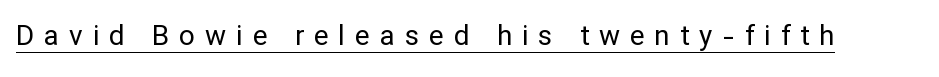
Q: Is the text bold? A: No.
Q: Is the text italic (slanted)? A: No, it is upright.
Q: Is the typeface a serif or a sans-serif typeface? A: Sans-serif.
Q: Is the text underlined? A: Yes.
Q: Is the spacing between letters normal or unusually wide? A: Unusually wide.
Q: Width (condensed, normal, or wide)? A: Normal.
Q: Stroke contrast? A: Low.
Q: x-height? A: Medium.
Q: Monospaced? A: No.
